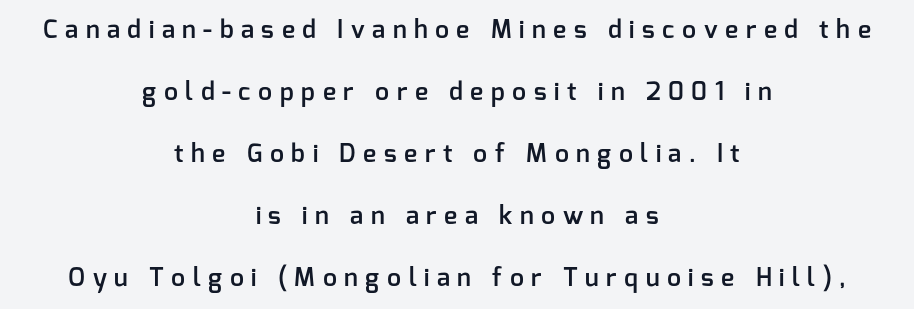
{"italic": "no", "bold": "semi", "underline": "no", "align": "center", "line_spacing": "loose", "line_spacing_ratio": 2.48, "letter_spacing": "wide", "letter_spacing_em": 0.3, "glyph_px": 25}
